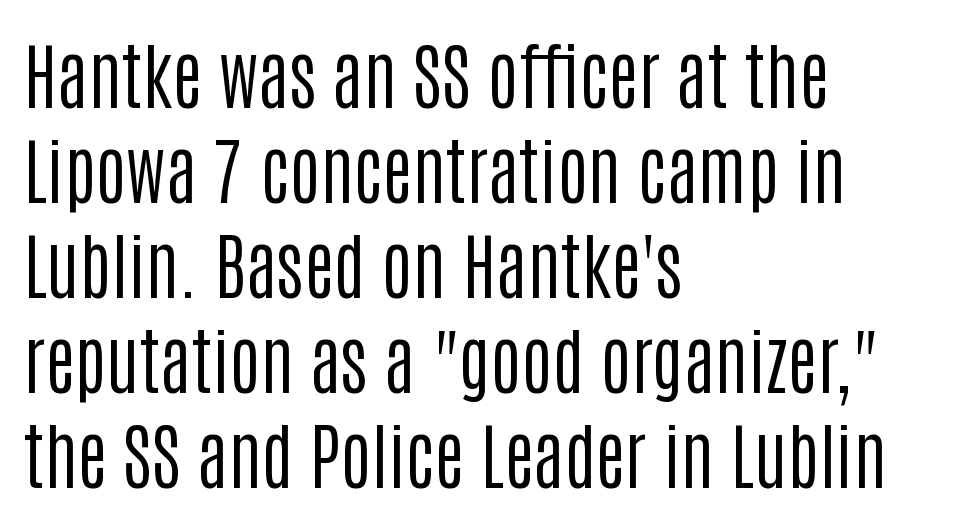
Q: Is the text bold? A: No.
Q: Is the text italic (slanted)? A: No, it is upright.
Q: Is the typeface a serif or a sans-serif typeface? A: Sans-serif.
Q: Is the text underlined? A: No.
Q: How is the paragraph aligned? A: Left-aligned.
Q: Is the spacing between letters normal or unusually wide? A: Normal.
Q: Is the spacing between lines tight, normal or loose? A: Normal.
Q: Width (condensed, normal, or wide)? A: Condensed.
Q: Stroke contrast? A: Low.
Q: x-height? A: Large.
Q: Monospaced? A: No.
